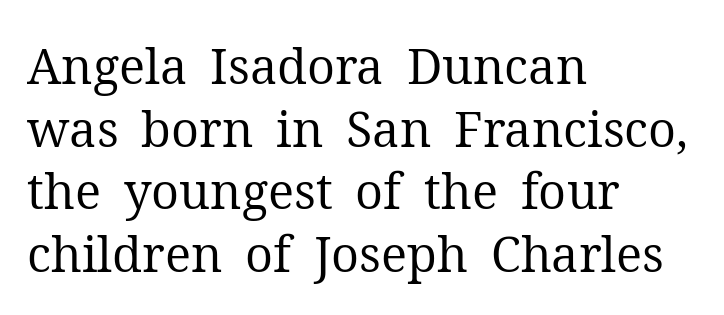
The face used here is seriffed, in the tradition of book romans. Weight: not bold — regular or lighter. The rendering uses a moderate line-height, typical for paragraphs. The face used here is proportionally spaced, like ordinary book or web type. Standard letterfit; no display-style spreading of the glyphs.
